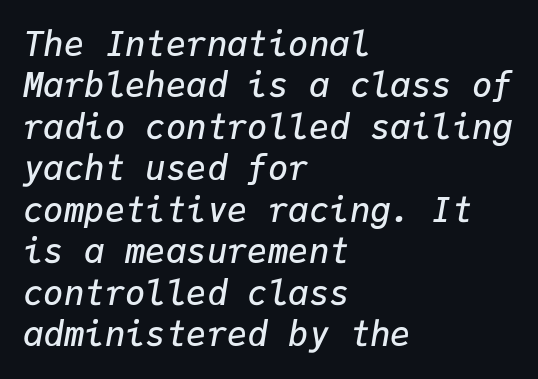
Observe the lean: these are italic letterforms. Glance below the letters and you will spot only blank space. This is moderately heavy type, rendered in semibold. Think of a typewriter: that constant character pitch is what you see here.
